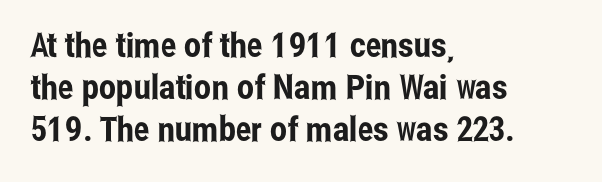
{"serif": "no", "italic": "no", "width": "condensed", "stroke_contrast": "low", "x_height": "medium", "monospaced": "no", "underline": "no", "align": "left", "line_spacing_ratio": 1.24, "letter_spacing": "normal", "letter_spacing_em": 0.0, "glyph_px": 34}
